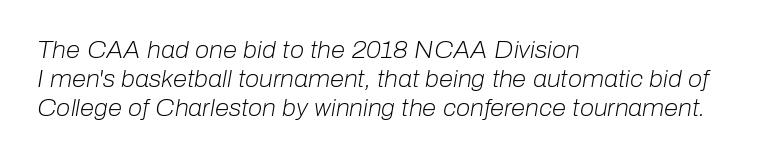
{"italic": "yes", "lean": "right", "slant_degrees": 10, "bold": "no", "underline": "no", "align": "left", "line_spacing": "normal", "line_spacing_ratio": 1.27, "letter_spacing": "normal", "letter_spacing_em": 0.0, "glyph_px": 23}
